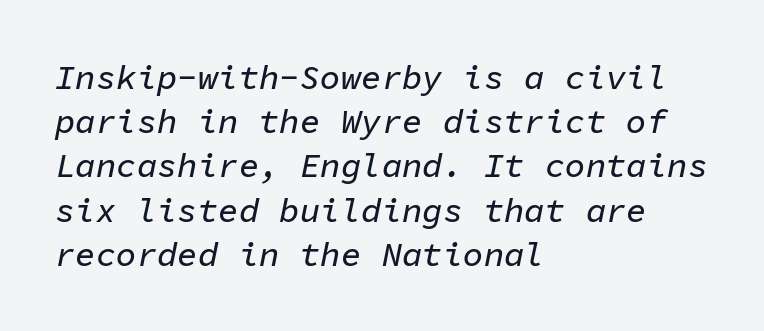
{"italic": "yes", "lean": "right", "slant_degrees": 11, "width": "normal", "stroke_contrast": "low", "x_height": "medium", "monospaced": "yes", "underline": "no", "align": "left", "line_spacing": "normal", "line_spacing_ratio": 1.3, "letter_spacing": "normal", "letter_spacing_em": 0.0, "glyph_px": 34}
